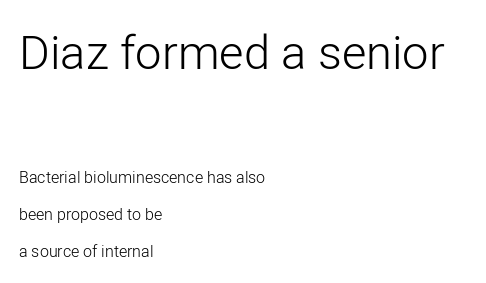
Q: Is the text bold? A: No.
Q: Is the text italic (slanted)? A: No, it is upright.
Q: Is the typeface a serif or a sans-serif typeface? A: Sans-serif.
Q: Is the text underlined? A: No.
Q: How is the paragraph aligned? A: Left-aligned.
Q: Is the spacing between letters normal or unusually wide? A: Normal.
Q: Is the spacing between lines tight, normal or loose? A: Loose.
Q: Which block of text is set in a larger size, the first (top) or the second (bottom)? A: The first (top) one.
Q: Width (condensed, normal, or wide)? A: Normal.
Q: Stroke contrast? A: Low.
Q: x-height? A: Medium.
Q: Monospaced? A: No.
